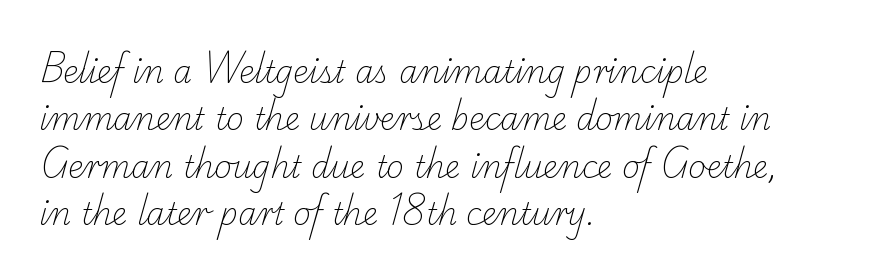
{"serif": "yes", "bold": "no", "weight": "light", "width": "normal", "stroke_contrast": "low", "x_height": "small", "monospaced": "no", "underline": "no", "align": "left", "line_spacing": "normal", "line_spacing_ratio": 1.58, "letter_spacing": "normal", "letter_spacing_em": 0.0, "glyph_px": 30}
